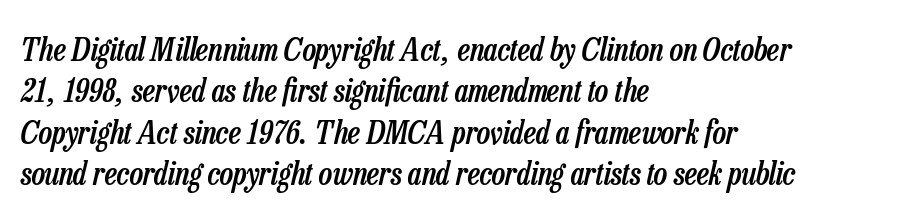
The image shows 32 px semibold, condensed type, italic (leaning right); set left-aligned, normal line spacing (1.29x), normal letter spacing, not underlined; low stroke contrast and a medium x-height.
